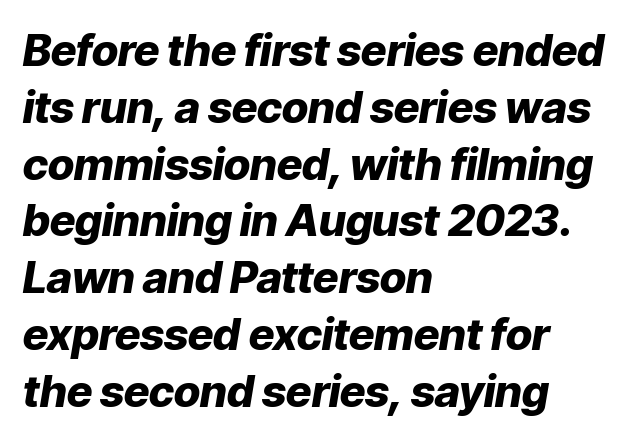
Q: Is the text bold? A: Yes.
Q: Is the text italic (slanted)? A: Yes, it leans right by about 9 degrees.
Q: Is the text underlined? A: No.
Q: How is the paragraph aligned? A: Left-aligned.
Q: Is the spacing between letters normal or unusually wide? A: Normal.
Q: Is the spacing between lines tight, normal or loose? A: Normal.
Q: Width (condensed, normal, or wide)? A: Normal.
Q: Stroke contrast? A: Low.
Q: x-height? A: Medium.
Q: Monospaced? A: No.
